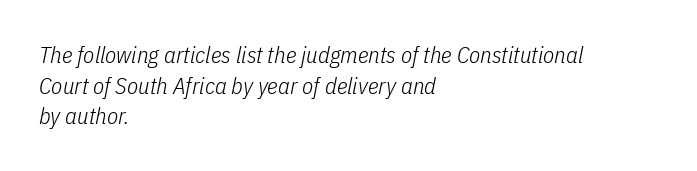
{"italic": "yes", "lean": "right", "slant_degrees": 11, "bold": "no", "underline": "no", "align": "left", "line_spacing": "normal", "line_spacing_ratio": 1.33, "letter_spacing": "normal", "letter_spacing_em": 0.0, "glyph_px": 23}
